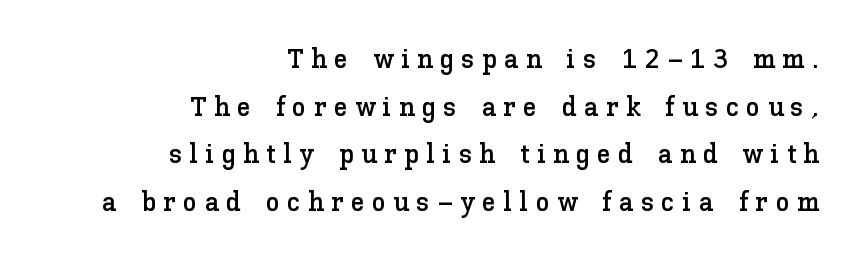
{"italic": "no", "width": "normal", "stroke_contrast": "low", "x_height": "medium", "monospaced": "no", "underline": "no", "align": "right", "line_spacing": "normal", "line_spacing_ratio": 1.7, "letter_spacing": "wide", "letter_spacing_em": 0.26, "glyph_px": 28}
